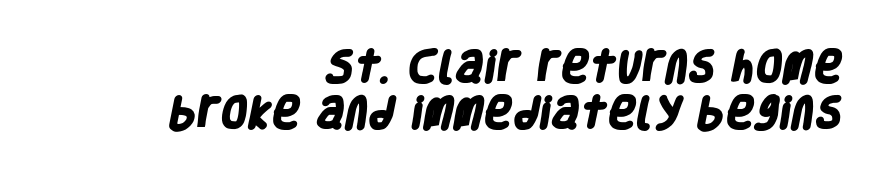
{"serif": "no", "bold": "yes", "weight": "heavy", "width": "condensed", "stroke_contrast": "low", "x_height": "large", "monospaced": "no", "underline": "no", "align": "right", "line_spacing": "normal", "line_spacing_ratio": 1.31, "letter_spacing": "normal", "letter_spacing_em": 0.0, "glyph_px": 35}
